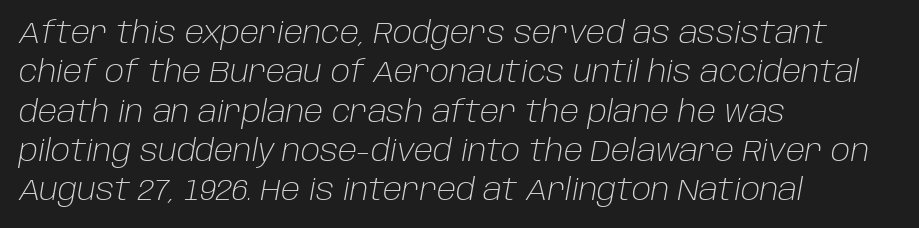
{"italic": "yes", "lean": "right", "slant_degrees": 10, "bold": "no", "weight": "light", "width": "normal", "stroke_contrast": "low", "x_height": "large", "monospaced": "no", "underline": "no", "align": "left", "line_spacing": "normal", "line_spacing_ratio": 1.31, "letter_spacing": "normal", "letter_spacing_em": 0.0, "glyph_px": 30}
